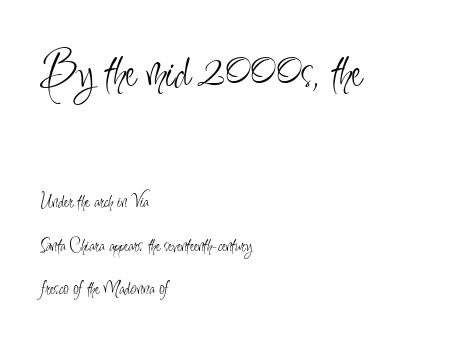
{"serif": "no", "bold": "no", "weight": "light", "width": "condensed", "stroke_contrast": "low", "x_height": "small", "monospaced": "no", "underline": "no", "align": "left", "line_spacing": "loose", "line_spacing_ratio": 2.17, "letter_spacing": "normal", "letter_spacing_em": 0.0, "larger_block": "first", "size_ratio": 2.5, "glyph_px": 50}
